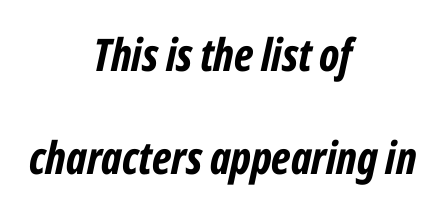
{"italic": "yes", "lean": "right", "slant_degrees": 12, "bold": "yes", "weight": "bold", "width": "condensed", "stroke_contrast": "low", "x_height": "medium", "monospaced": "no", "underline": "no", "align": "center", "line_spacing": "loose", "line_spacing_ratio": 2.3, "letter_spacing": "normal", "letter_spacing_em": 0.0, "glyph_px": 45}
